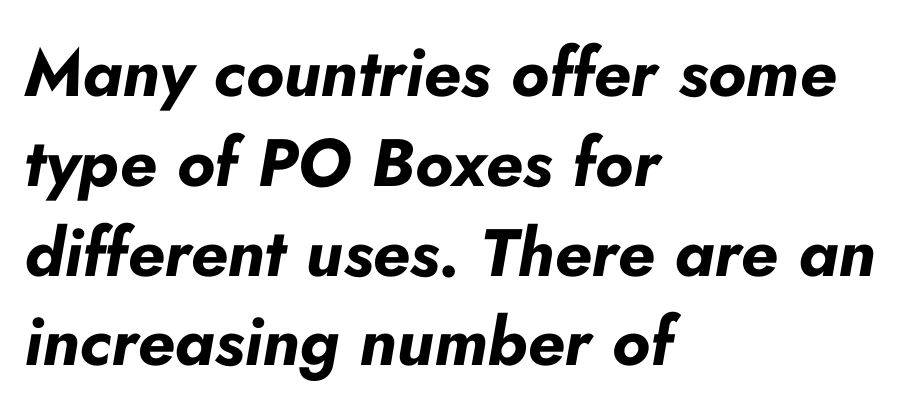
Underlining? Definitely not there. Varying glyph widths throughout — classic text-font behaviour. A student would call this left alignment; a typographer would say flush left, rag right. Quick note: italic. No extra tracking has been applied to these lines. Leading matches the norm, producing a regular column.
